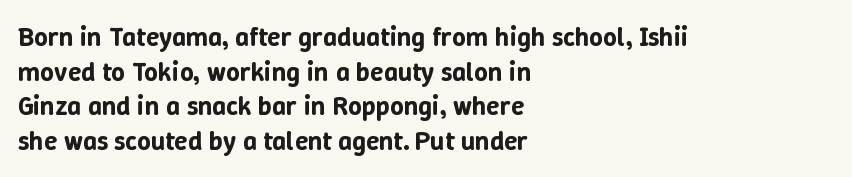
Q: Is the text italic (slanted)? A: No, it is upright.
Q: Is the text underlined? A: No.
Q: How is the paragraph aligned? A: Left-aligned.
Q: Is the spacing between letters normal or unusually wide? A: Normal.
Q: Is the spacing between lines tight, normal or loose? A: Normal.
